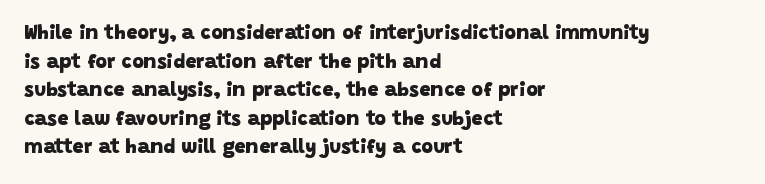
{"bold": "yes", "underline": "no", "align": "left", "line_spacing": "normal", "line_spacing_ratio": 1.43, "letter_spacing": "normal", "letter_spacing_em": 0.0, "glyph_px": 20}
